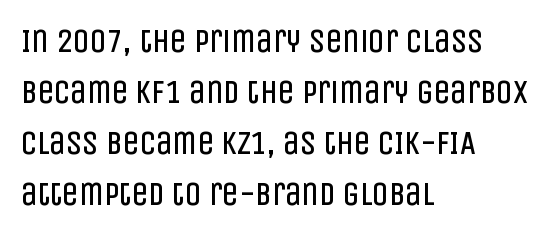
The face used here is a sans, in the tradition of grotesques and geometrics. The space beneath each line is pristine and unruled. No extra tracking has been applied to these lines. The strokes carry an ordinary text weight at most.
